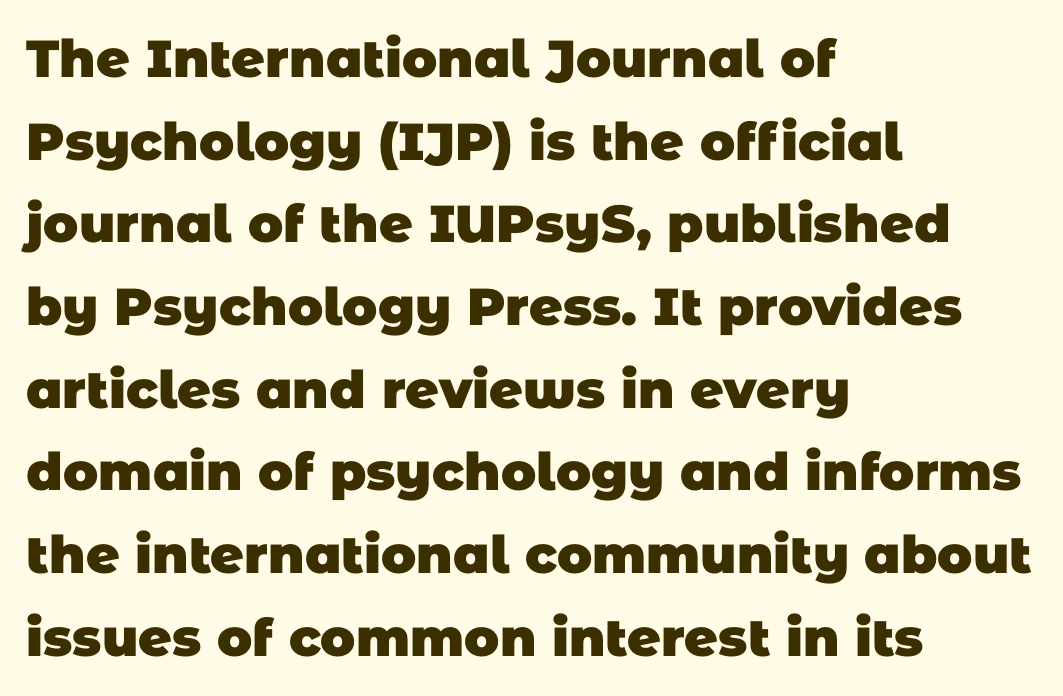
Q: Is the text bold? A: Yes.
Q: Is the typeface a serif or a sans-serif typeface? A: Sans-serif.
Q: Is the text underlined? A: No.
Q: How is the paragraph aligned? A: Left-aligned.
Q: Is the spacing between letters normal or unusually wide? A: Normal.
Q: Is the spacing between lines tight, normal or loose? A: Normal.
Q: Width (condensed, normal, or wide)? A: Normal.
Q: Stroke contrast? A: Low.
Q: x-height? A: Large.
Q: Monospaced? A: No.
